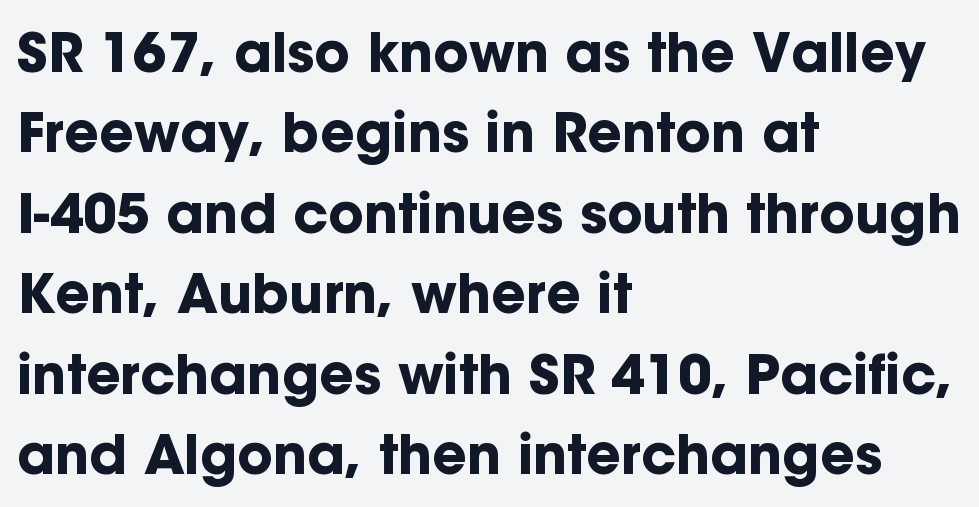
{"serif": "no", "italic": "no", "bold": "yes", "weight": "bold", "width": "normal", "stroke_contrast": "low", "x_height": "medium", "monospaced": "no", "underline": "no", "align": "left", "line_spacing": "normal", "line_spacing_ratio": 1.49, "letter_spacing": "normal", "letter_spacing_em": 0.0, "glyph_px": 54}
